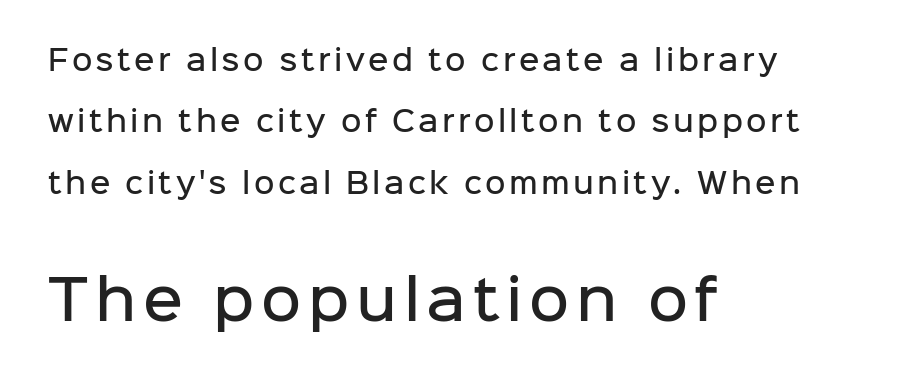
The image shows 55 px semibold sans-serif type, upright; set left-aligned, loose line spacing (2.19x), not underlined; the second (bottom) block is 1.96x larger; low stroke contrast and a medium x-height.
